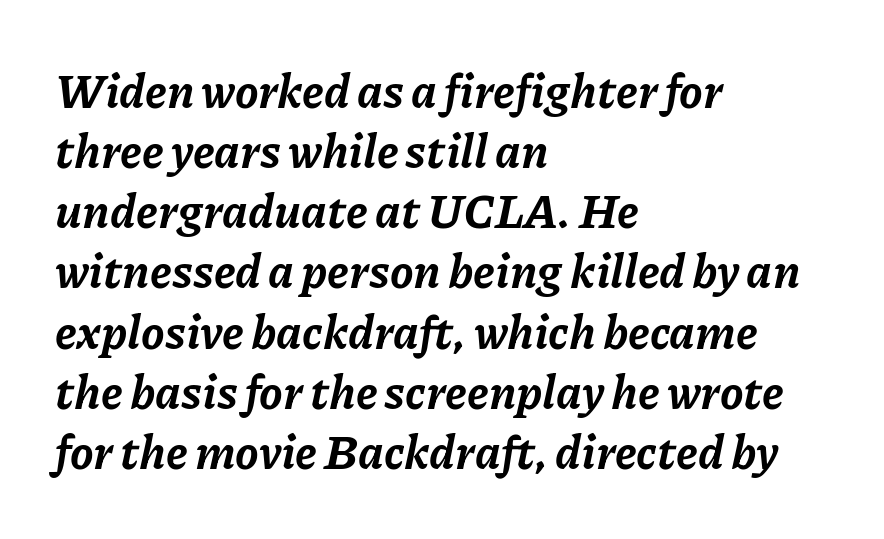
Q: Is the text bold? A: Yes.
Q: Is the text italic (slanted)? A: Yes, it leans right by about 11 degrees.
Q: Is the text underlined? A: No.
Q: How is the paragraph aligned? A: Left-aligned.
Q: Is the spacing between letters normal or unusually wide? A: Normal.
Q: Is the spacing between lines tight, normal or loose? A: Normal.
Q: Width (condensed, normal, or wide)? A: Normal.
Q: Stroke contrast? A: Low.
Q: x-height? A: Medium.
Q: Monospaced? A: No.
